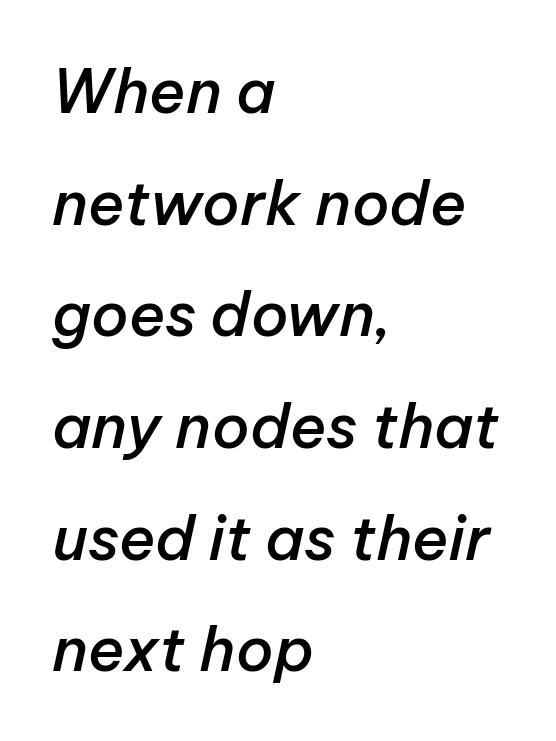
Q: Is the text bold? A: Semi-bold.
Q: Is the text italic (slanted)? A: Yes, it leans right by about 12 degrees.
Q: Is the text underlined? A: No.
Q: How is the paragraph aligned? A: Left-aligned.
Q: Is the spacing between letters normal or unusually wide? A: Normal.
Q: Width (condensed, normal, or wide)? A: Normal.
Q: Stroke contrast? A: Low.
Q: x-height? A: Medium.
Q: Monospaced? A: No.
